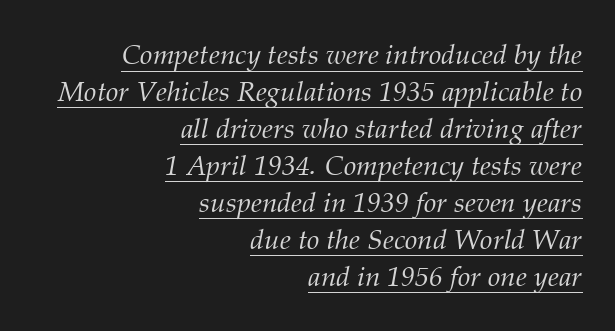
The image shows 28 px light serif type, italic (leaning right); set right-aligned, normal line spacing (1.32x), normal letter spacing, underlined; medium stroke contrast and a medium x-height.
